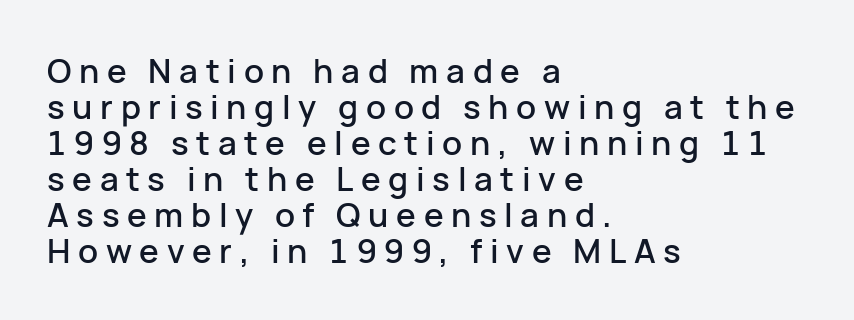
{"serif": "no", "italic": "no", "width": "normal", "stroke_contrast": "low", "x_height": "medium", "monospaced": "no", "underline": "no", "align": "left", "line_spacing": "tight", "line_spacing_ratio": 1.09, "letter_spacing": "wide", "letter_spacing_em": 0.23, "glyph_px": 33}
